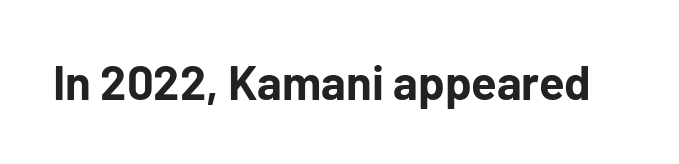
{"serif": "no", "italic": "no", "bold": "yes", "weight": "bold", "width": "normal", "stroke_contrast": "low", "x_height": "medium", "monospaced": "no", "underline": "no", "letter_spacing": "normal", "letter_spacing_em": 0.0, "glyph_px": 47}
